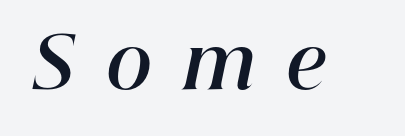
{"italic": "yes", "lean": "right", "slant_degrees": 12, "bold": "yes", "weight": "bold", "width": "normal", "stroke_contrast": "high", "x_height": "medium", "monospaced": "no", "underline": "no", "letter_spacing": "wide", "letter_spacing_em": 0.44, "glyph_px": 70}
